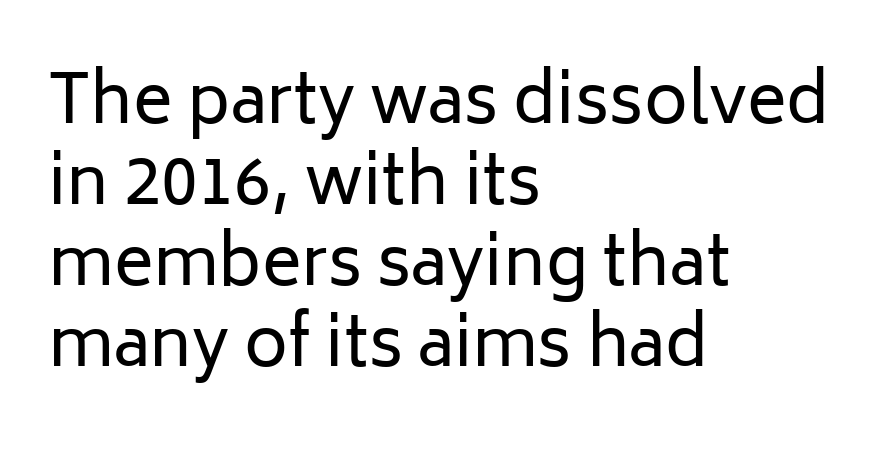
The area under the type is left untouched. The gaps between neighbouring characters are ordinary and unremarkable. Each letter's strokes conclude bluntly, with no projecting serifs. The letters stand upright; this is a roman face.
